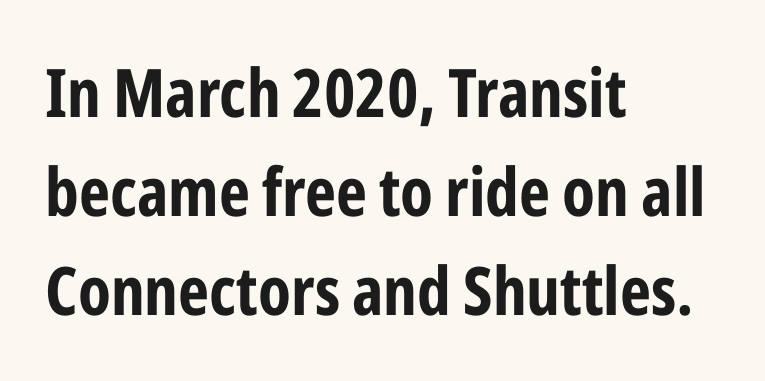
The image shows 67 px bold, condensed sans-serif type, upright; set left-aligned, normal line spacing (1.48x), normal letter spacing, not underlined; low stroke contrast and a medium x-height.
